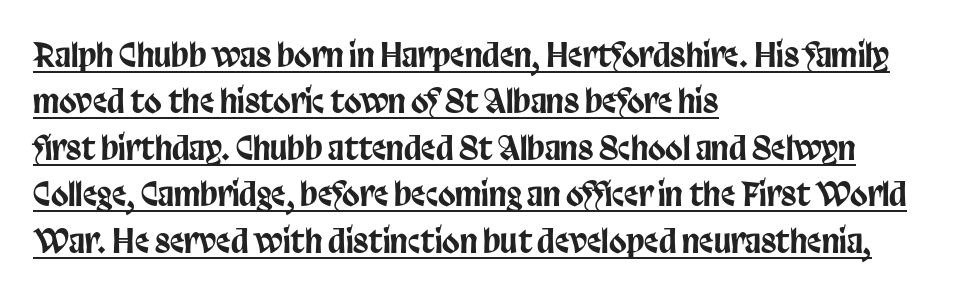
Q: Is the text italic (slanted)? A: No, it is upright.
Q: Is the typeface a serif or a sans-serif typeface? A: Sans-serif.
Q: Is the text underlined? A: Yes.
Q: How is the paragraph aligned? A: Left-aligned.
Q: Is the spacing between letters normal or unusually wide? A: Normal.
Q: Is the spacing between lines tight, normal or loose? A: Normal.
Q: Width (condensed, normal, or wide)? A: Condensed.
Q: Stroke contrast? A: Low.
Q: x-height? A: Large.
Q: Monospaced? A: No.
